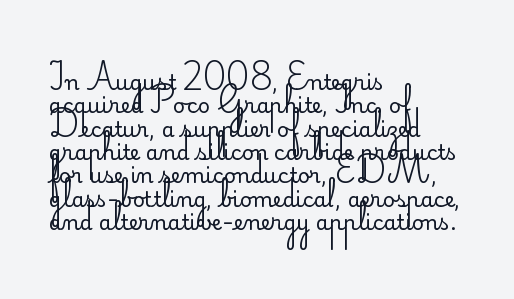
{"italic": "no", "bold": "no", "underline": "no", "align": "left", "line_spacing": "tight", "line_spacing_ratio": 1.11, "letter_spacing": "normal", "letter_spacing_em": 0.0, "glyph_px": 21}
